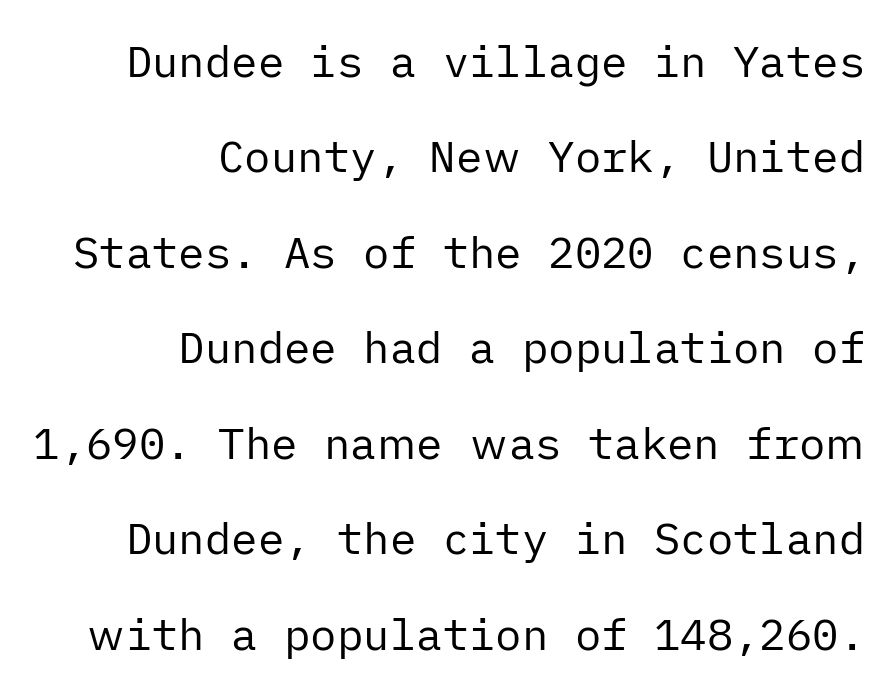
No chunkiness to these letters — they're not bold. Notice how the passage keeps a crisp vertical edge on the right only. It's the straight-up-and-down kind of type. Look at the bottom of the vertical strokes: they stop flat, with no serifs. Type without underlining.
